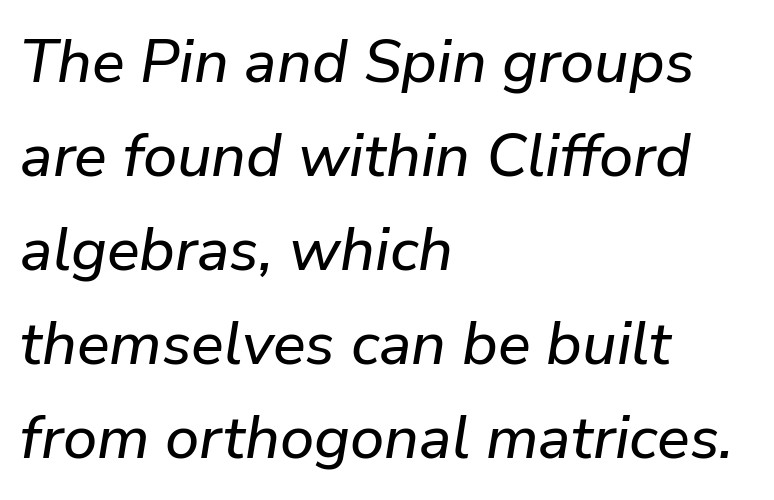
Posture: slanted. Each word holds together tightly as a unit, with standard inter-letter gaps. Summary of vertical rhythm: regular, with standard interline spacing. A typesetter would call this proportional, since set widths differ per character. Check under the words: just untouched page. Line beginnings align vertically; line endings do not.
